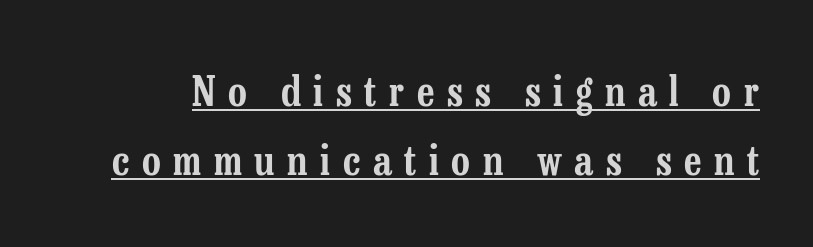
{"serif": "yes", "italic": "no", "width": "condensed", "stroke_contrast": "low", "x_height": "medium", "monospaced": "no", "underline": "yes", "line_spacing": "normal", "line_spacing_ratio": 1.68, "letter_spacing": "wide", "letter_spacing_em": 0.31, "glyph_px": 41}
